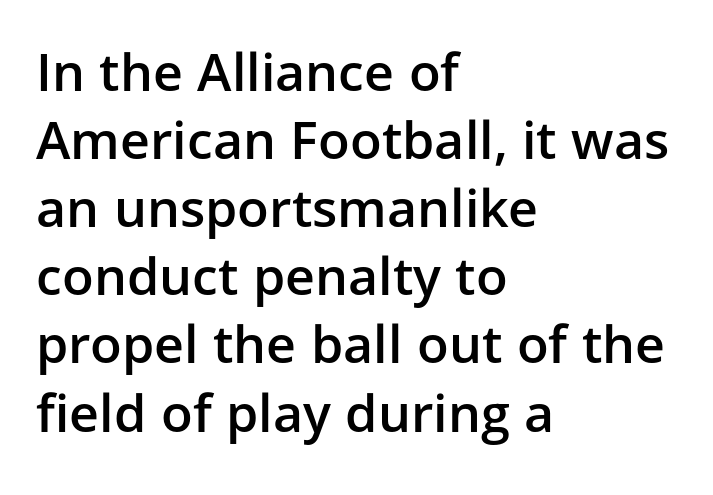
{"serif": "no", "italic": "no", "bold": "semi", "weight": "semibold", "width": "normal", "stroke_contrast": "low", "x_height": "medium", "monospaced": "no", "underline": "no", "align": "left", "line_spacing": "normal", "line_spacing_ratio": 1.31, "letter_spacing": "normal", "letter_spacing_em": 0.0, "glyph_px": 52}
